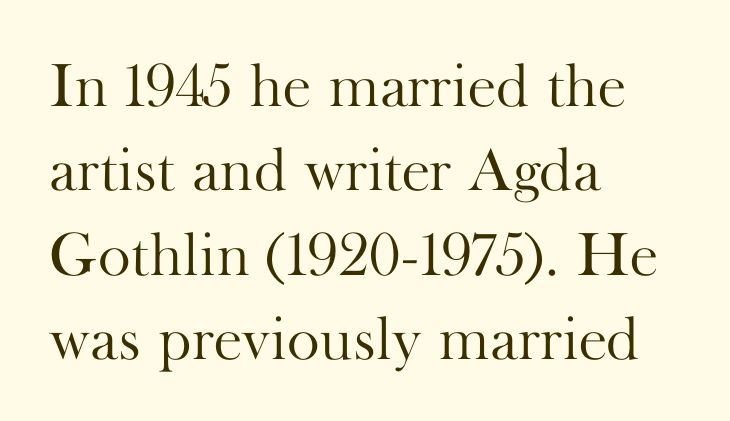
{"serif": "yes", "italic": "no", "bold": "no", "weight": "light", "width": "normal", "stroke_contrast": "high", "x_height": "small", "monospaced": "no", "underline": "no", "align": "left", "line_spacing": "normal", "line_spacing_ratio": 1.36, "letter_spacing": "normal", "letter_spacing_em": 0.0, "glyph_px": 62}
